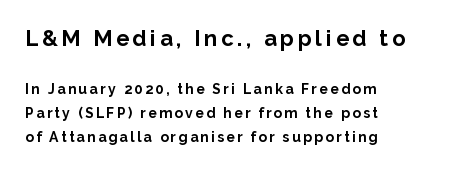
Vertical spacing — default. Every letter is thick-stroked: bold, no question. Does the copy run flush right? No — it runs flush left. The lettering holds an erect, upright posture throughout. The first block has been scaled up relative to the second.
